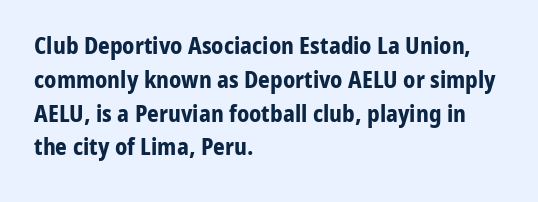
The image shows 23 px bold type, upright; set left-aligned, normal line spacing (1.47x), normal letter spacing, not underlined.
